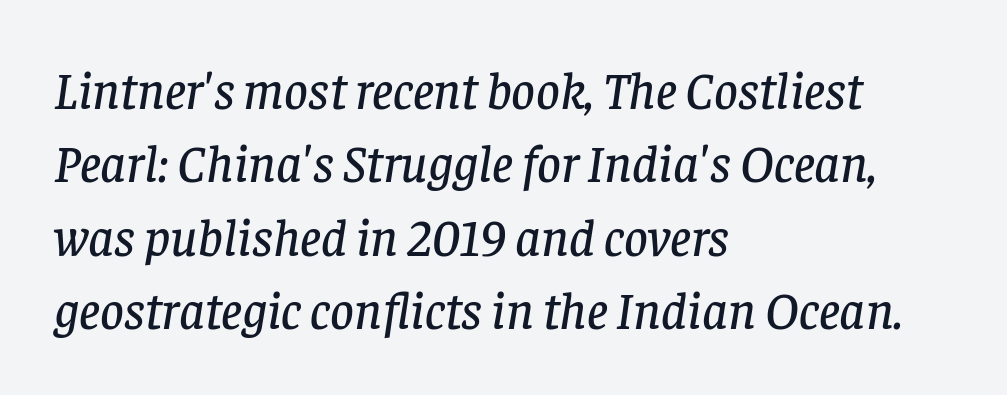
The image shows 52 px serif type, italic (leaning right); set left-aligned, normal line spacing (1.41x), normal letter spacing, not underlined; low stroke contrast and a large x-height.
